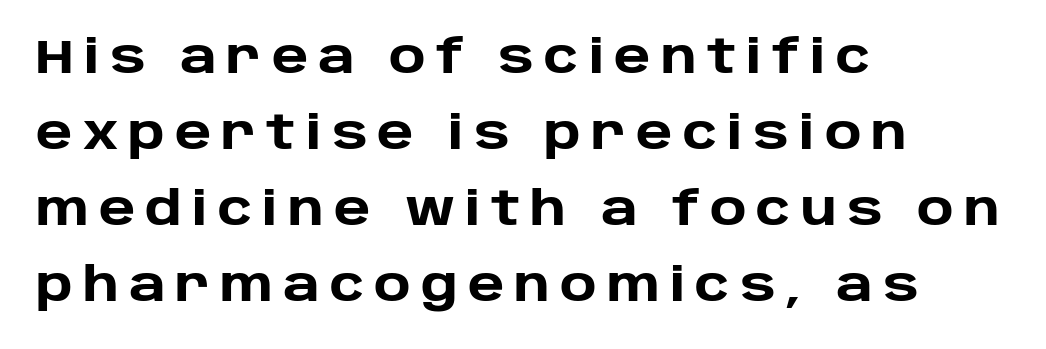
The face used here is a sans, in the tradition of grotesques and geometrics. Think of a printed novel: that variable character pitch is what you see here. The glyphs are unaccompanied by any horizontal stroke below them. Unlike italic type, these characters show no tilt at all. You'd pick this weight for a headline — it's a proper bold. Does extra space separate the letters? Yes, quite a lot of it.
